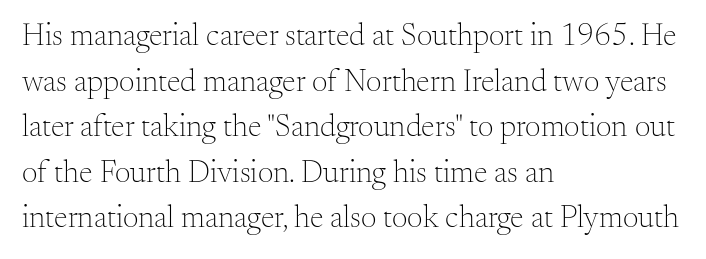
{"serif": "yes", "italic": "no", "bold": "no", "weight": "light", "width": "normal", "stroke_contrast": "medium", "x_height": "small", "monospaced": "no", "underline": "no", "align": "left", "line_spacing": "normal", "line_spacing_ratio": 1.47, "letter_spacing": "normal", "letter_spacing_em": 0.0, "glyph_px": 31}
